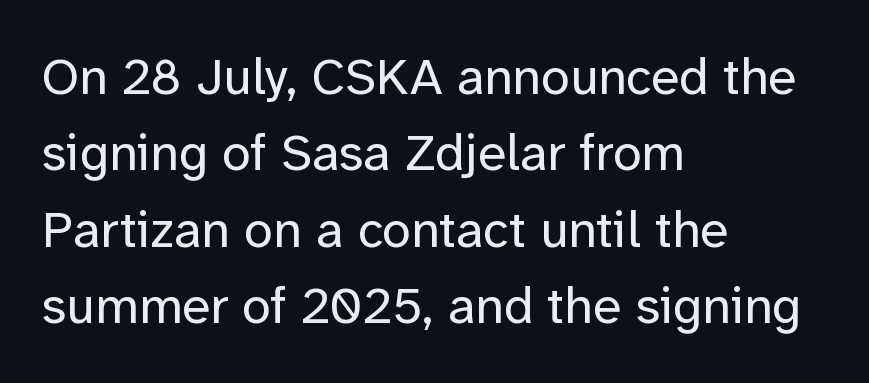
{"serif": "no", "italic": "no", "bold": "no", "weight": "regular", "width": "normal", "stroke_contrast": "low", "x_height": "medium", "monospaced": "no", "underline": "no", "align": "left", "line_spacing": "normal", "line_spacing_ratio": 1.47, "letter_spacing": "normal", "letter_spacing_em": 0.0, "glyph_px": 52}
